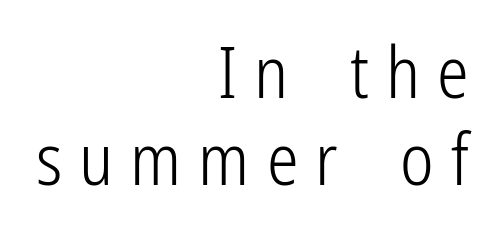
A quiet, ordinary-to-light weight characterises the typeface. This sample uses an upright cut, with every glyph sitting square on the baseline. In CSS terms this would be text-align: right. The baseline area is clear.
